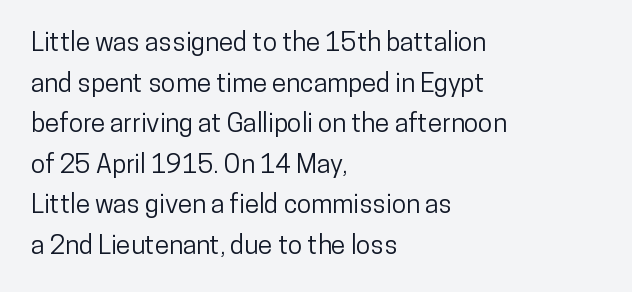
{"italic": "no", "underline": "no", "align": "left", "line_spacing": "normal", "line_spacing_ratio": 1.56, "letter_spacing": "normal", "letter_spacing_em": 0.0, "glyph_px": 26}
